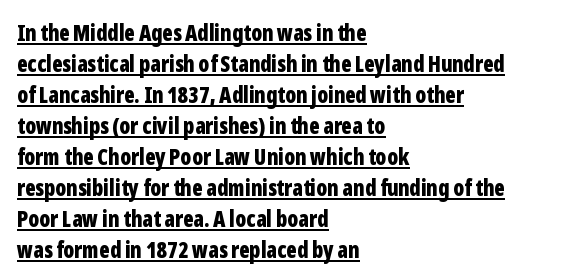
Q: Is the text bold? A: Yes.
Q: Is the text italic (slanted)? A: No, it is upright.
Q: Is the text underlined? A: Yes.
Q: How is the paragraph aligned? A: Left-aligned.
Q: Is the spacing between letters normal or unusually wide? A: Normal.
Q: Is the spacing between lines tight, normal or loose? A: Normal.
